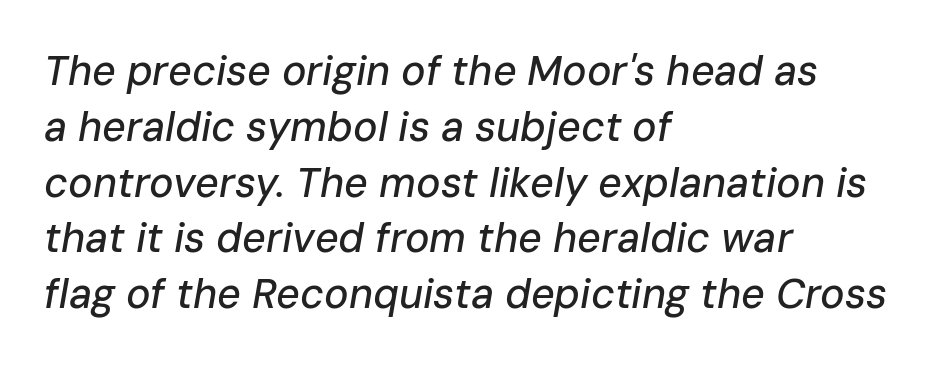
Q: Is the text italic (slanted)? A: Yes, it leans right by about 10 degrees.
Q: Is the text underlined? A: No.
Q: How is the paragraph aligned? A: Left-aligned.
Q: Is the spacing between letters normal or unusually wide? A: Normal.
Q: Is the spacing between lines tight, normal or loose? A: Normal.
Q: Width (condensed, normal, or wide)? A: Normal.
Q: Stroke contrast? A: Low.
Q: x-height? A: Medium.
Q: Monospaced? A: No.
